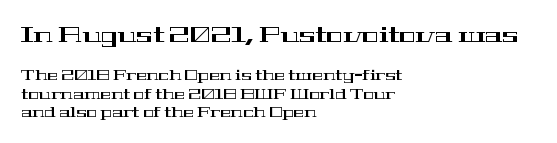
Q: Is the text italic (slanted)? A: No, it is upright.
Q: Is the text underlined? A: No.
Q: How is the paragraph aligned? A: Left-aligned.
Q: Is the spacing between letters normal or unusually wide? A: Normal.
Q: Is the spacing between lines tight, normal or loose? A: Normal.
Q: Which block of text is set in a larger size, the first (top) or the second (bottom)? A: The first (top) one.
